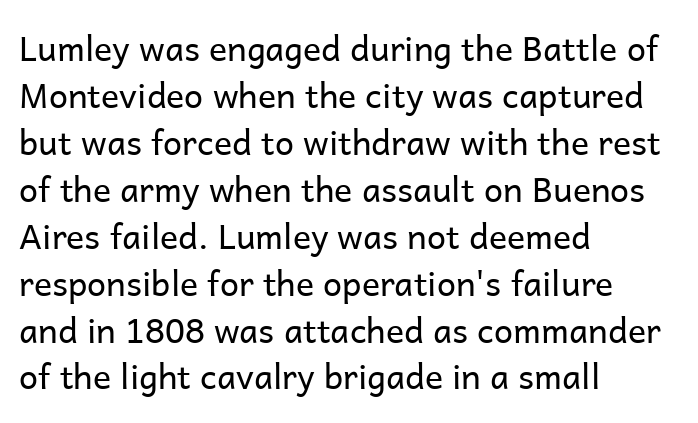
Q: Is the text bold? A: No.
Q: Is the text italic (slanted)? A: No, it is upright.
Q: Is the typeface a serif or a sans-serif typeface? A: Sans-serif.
Q: Is the text underlined? A: No.
Q: How is the paragraph aligned? A: Left-aligned.
Q: Is the spacing between letters normal or unusually wide? A: Normal.
Q: Is the spacing between lines tight, normal or loose? A: Normal.
Q: Width (condensed, normal, or wide)? A: Normal.
Q: Stroke contrast? A: Low.
Q: x-height? A: Medium.
Q: Monospaced? A: No.
